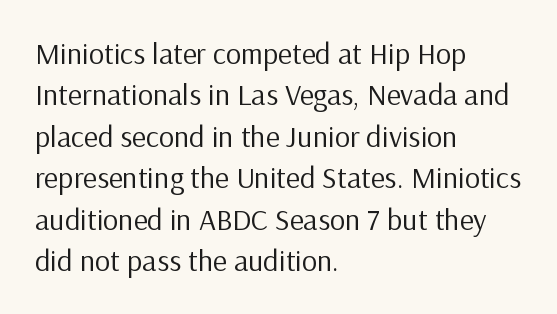
Q: Is the text bold? A: No.
Q: Is the text italic (slanted)? A: No, it is upright.
Q: Is the typeface a serif or a sans-serif typeface? A: Sans-serif.
Q: Is the text underlined? A: No.
Q: How is the paragraph aligned? A: Left-aligned.
Q: Is the spacing between letters normal or unusually wide? A: Normal.
Q: Is the spacing between lines tight, normal or loose? A: Normal.
Q: Width (condensed, normal, or wide)? A: Normal.
Q: Stroke contrast? A: Low.
Q: x-height? A: Medium.
Q: Monospaced? A: No.
